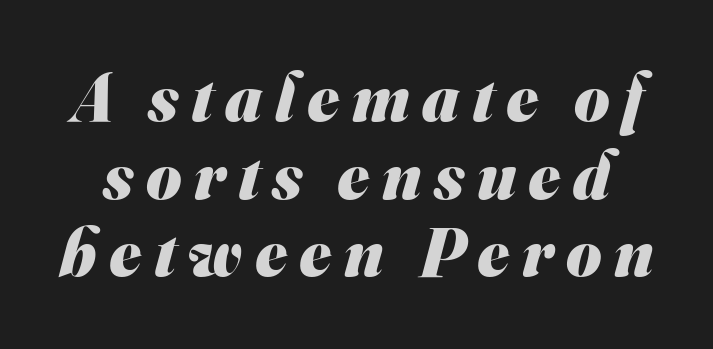
The image shows 68 px heavy sans-serif type; set tight line spacing (1.14x), not underlined; medium stroke contrast and a small x-height.
